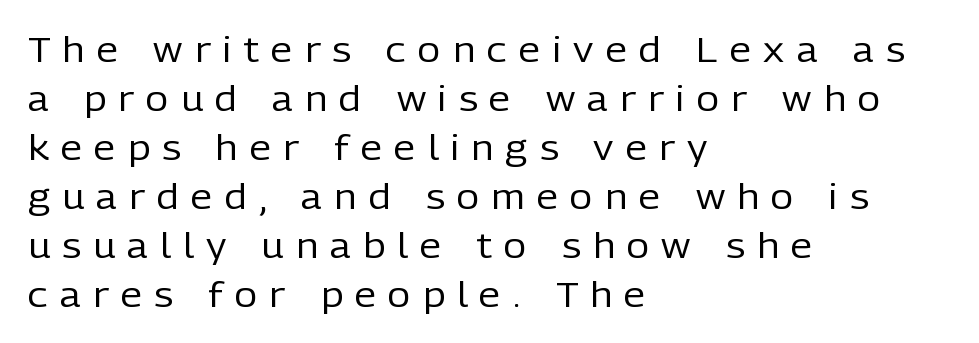
{"serif": "no", "italic": "no", "bold": "no", "weight": "regular", "width": "normal", "stroke_contrast": "low", "x_height": "medium", "monospaced": "no", "underline": "no", "align": "left", "line_spacing": "normal", "line_spacing_ratio": 1.4, "letter_spacing": "wide", "letter_spacing_em": 0.35, "glyph_px": 35}
